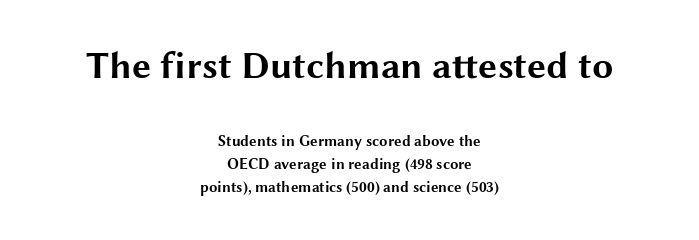
Q: Is the text bold? A: Yes.
Q: Is the text italic (slanted)? A: No, it is upright.
Q: Is the typeface a serif or a sans-serif typeface? A: Sans-serif.
Q: Is the text underlined? A: No.
Q: How is the paragraph aligned? A: Centered.
Q: Is the spacing between letters normal or unusually wide? A: Normal.
Q: Is the spacing between lines tight, normal or loose? A: Normal.
Q: Which block of text is set in a larger size, the first (top) or the second (bottom)? A: The first (top) one.
Q: Width (condensed, normal, or wide)? A: Wide.
Q: Stroke contrast? A: Medium.
Q: x-height? A: Medium.
Q: Monospaced? A: No.
